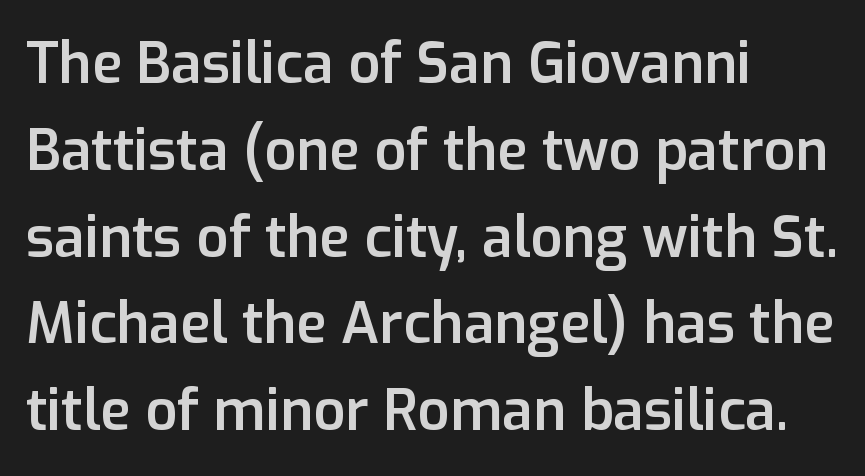
Q: Is the text bold? A: Semi-bold.
Q: Is the text italic (slanted)? A: No, it is upright.
Q: Is the typeface a serif or a sans-serif typeface? A: Sans-serif.
Q: Is the text underlined? A: No.
Q: How is the paragraph aligned? A: Left-aligned.
Q: Is the spacing between letters normal or unusually wide? A: Normal.
Q: Is the spacing between lines tight, normal or loose? A: Normal.
Q: Width (condensed, normal, or wide)? A: Normal.
Q: Stroke contrast? A: Low.
Q: x-height? A: Medium.
Q: Monospaced? A: No.
